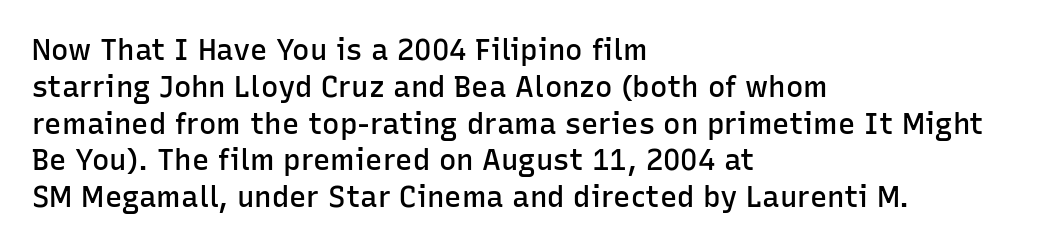
The image shows 29 px semibold sans-serif type, upright; set left-aligned, normal line spacing (1.27x), normal letter spacing, not underlined; low stroke contrast and a medium x-height.
